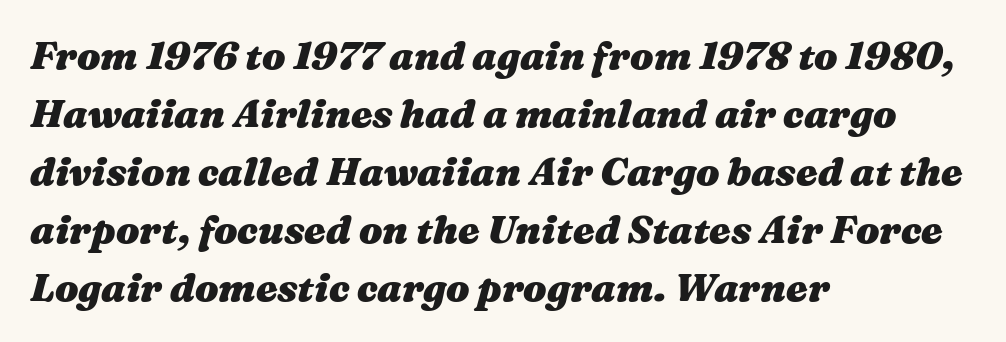
Q: Is the text bold? A: Yes.
Q: Is the text italic (slanted)? A: Yes, it leans right by about 16 degrees.
Q: Is the text underlined? A: No.
Q: How is the paragraph aligned? A: Left-aligned.
Q: Is the spacing between letters normal or unusually wide? A: Normal.
Q: Is the spacing between lines tight, normal or loose? A: Normal.
Q: Width (condensed, normal, or wide)? A: Wide.
Q: Stroke contrast? A: Medium.
Q: x-height? A: Medium.
Q: Monospaced? A: No.
